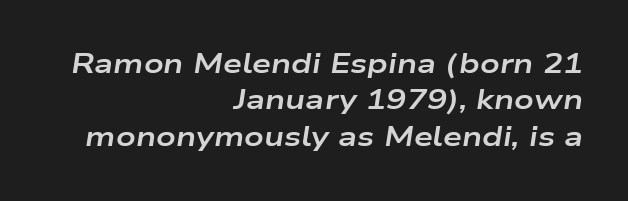
The face used here has a pronounced slope to its letters. Strong, thick strokes mark this as bold type. Caption: multi-line text, flush right, ragged left. Glyph-to-glyph distance matches everyday printed text. Interline gaps are of average width in this sample.
